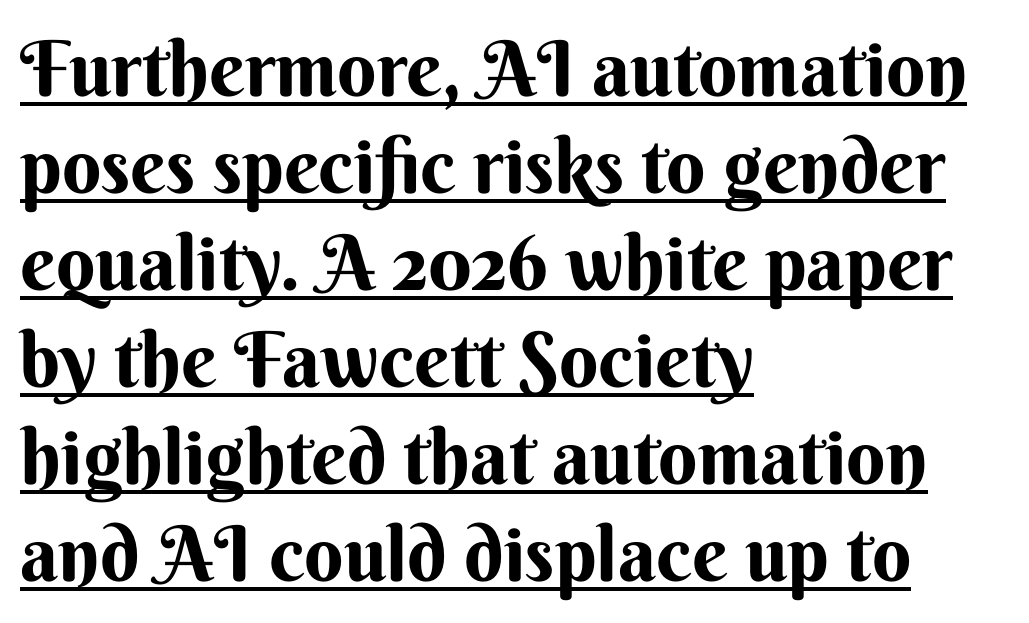
{"serif": "no", "italic": "no", "bold": "yes", "weight": "bold", "width": "normal", "stroke_contrast": "medium", "x_height": "small", "monospaced": "no", "underline": "yes", "align": "left", "line_spacing": "normal", "line_spacing_ratio": 1.26, "letter_spacing": "normal", "letter_spacing_em": 0.0, "glyph_px": 77}
